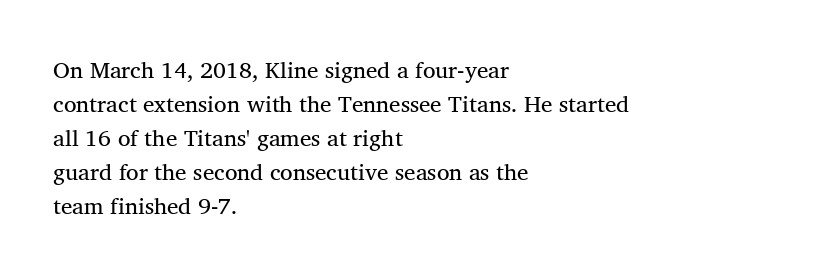
The image shows 23 px text type, upright; set left-aligned, normal line spacing (1.48x), normal letter spacing, not underlined.
